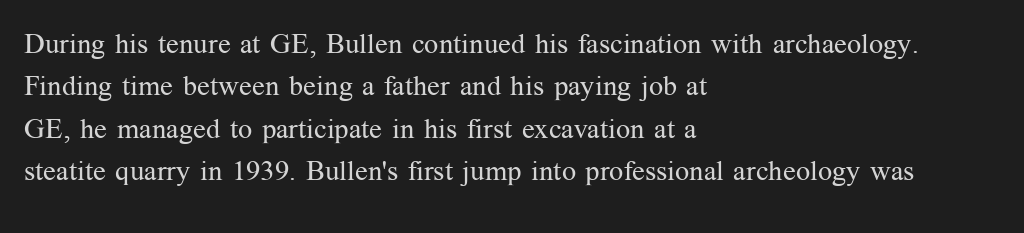
The image shows 28 px regular-weight serif type, upright; set left-aligned, normal line spacing (1.51x), normal letter spacing, not underlined; medium stroke contrast and a medium x-height.
